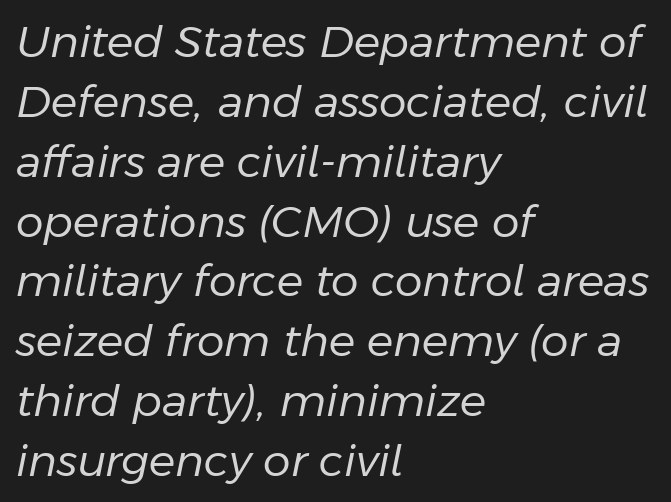
Q: Is the text bold? A: No.
Q: Is the text italic (slanted)? A: Yes, it leans right by about 11 degrees.
Q: Is the text underlined? A: No.
Q: How is the paragraph aligned? A: Left-aligned.
Q: Is the spacing between letters normal or unusually wide? A: Normal.
Q: Is the spacing between lines tight, normal or loose? A: Normal.
Q: Width (condensed, normal, or wide)? A: Normal.
Q: Stroke contrast? A: Low.
Q: x-height? A: Medium.
Q: Monospaced? A: No.
